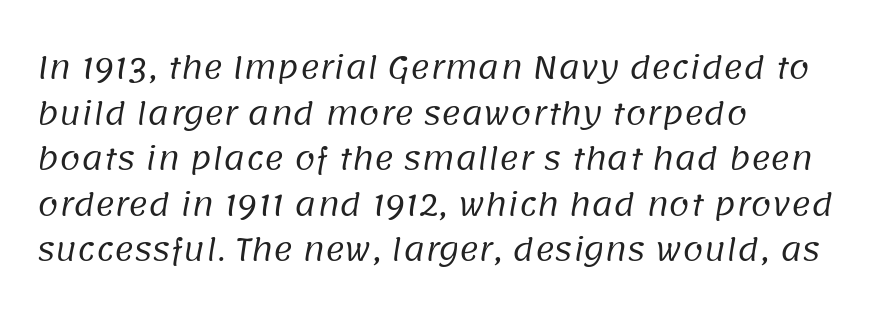
Q: Is the text bold? A: No.
Q: Is the typeface a serif or a sans-serif typeface? A: Sans-serif.
Q: Is the text underlined? A: No.
Q: How is the paragraph aligned? A: Left-aligned.
Q: Is the spacing between letters normal or unusually wide? A: Normal.
Q: Is the spacing between lines tight, normal or loose? A: Normal.
Q: Width (condensed, normal, or wide)? A: Normal.
Q: Stroke contrast? A: Low.
Q: x-height? A: Large.
Q: Monospaced? A: No.
